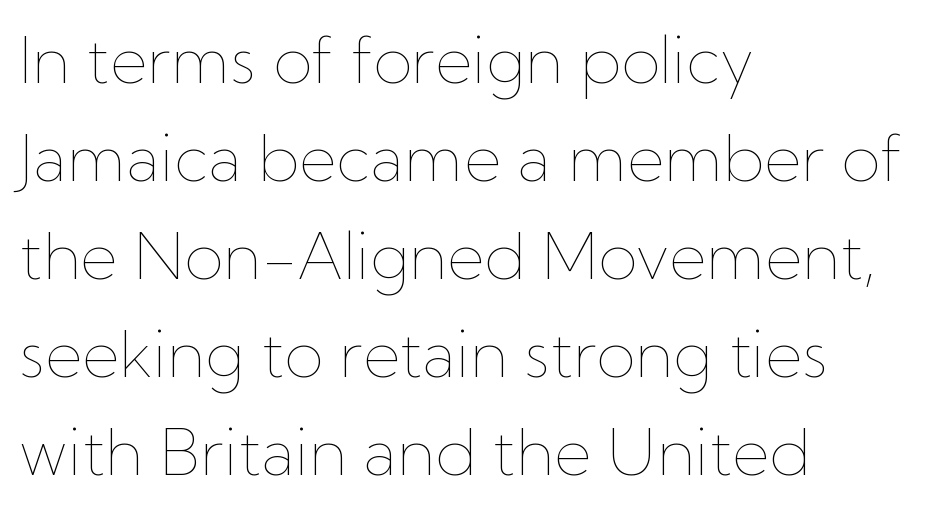
Q: Is the text bold? A: No.
Q: Is the text italic (slanted)? A: No, it is upright.
Q: Is the text underlined? A: No.
Q: How is the paragraph aligned? A: Left-aligned.
Q: Is the spacing between letters normal or unusually wide? A: Normal.
Q: Is the spacing between lines tight, normal or loose? A: Normal.
Q: Width (condensed, normal, or wide)? A: Normal.
Q: Stroke contrast? A: Low.
Q: x-height? A: Medium.
Q: Monospaced? A: No.
